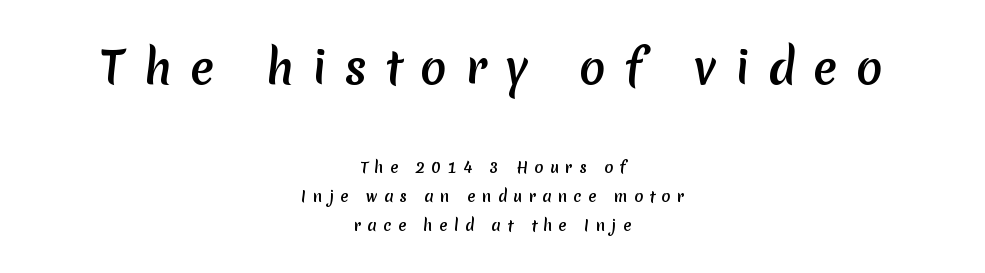
The image shows 44 px sans-serif type; set centered, loose line spacing (1.95x), unusually wide letter spacing (+0.42 em), not underlined; the first (top) block is 2.93x larger; medium stroke contrast and a medium x-height.
